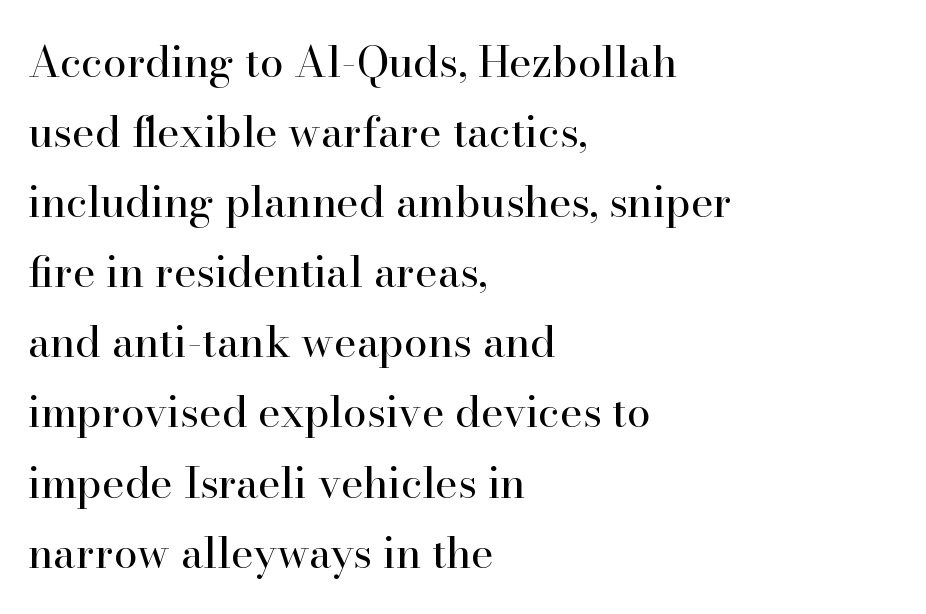
Successive baselines arrive at the customary interval. These lines are set flush left with a ragged right edge. Stems and bowls with no extra thickness — not bold. Check under the words: just untouched page. The letters sit at their default tracking, neither squeezed nor spread. Is this a fixed-width face? No — the glyphs have proportional, varying widths.
